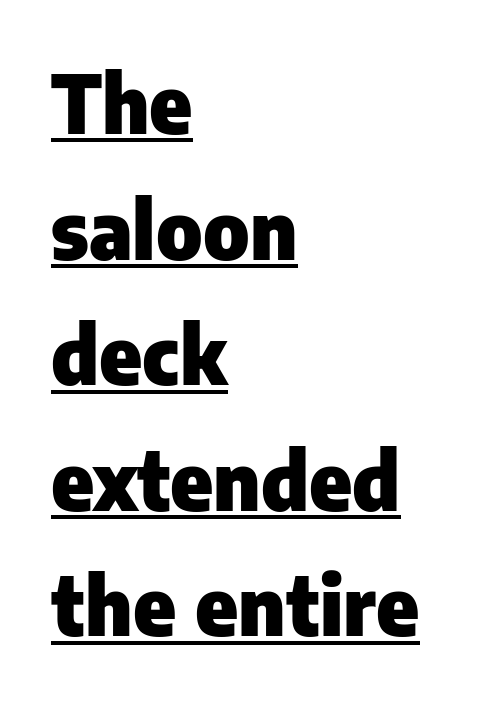
{"serif": "no", "italic": "no", "bold": "yes", "weight": "heavy", "width": "normal", "stroke_contrast": "low", "x_height": "medium", "monospaced": "no", "underline": "yes", "align": "left", "line_spacing": "normal", "line_spacing_ratio": 1.57, "letter_spacing": "normal", "letter_spacing_em": 0.0, "glyph_px": 80}
